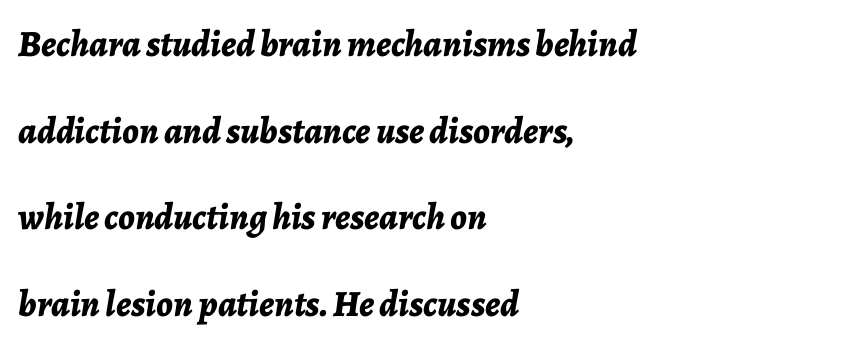
Q: Is the text bold? A: Yes.
Q: Is the text italic (slanted)? A: Yes, it leans right by about 7 degrees.
Q: Is the text underlined? A: No.
Q: How is the paragraph aligned? A: Left-aligned.
Q: Is the spacing between letters normal or unusually wide? A: Normal.
Q: Is the spacing between lines tight, normal or loose? A: Loose.
Q: Width (condensed, normal, or wide)? A: Normal.
Q: Stroke contrast? A: Low.
Q: x-height? A: Medium.
Q: Monospaced? A: No.
